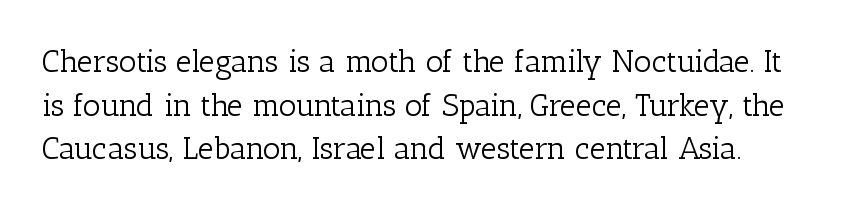
{"serif": "yes", "italic": "no", "bold": "no", "weight": "light", "width": "normal", "stroke_contrast": "low", "x_height": "medium", "monospaced": "no", "underline": "no", "line_spacing": "normal", "line_spacing_ratio": 1.41, "letter_spacing": "normal", "letter_spacing_em": 0.0, "glyph_px": 31}
